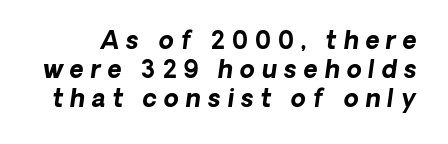
You can tell it's italic because the verticals aren't actually vertical. Does the weight exceed regular? Yes, all the way to bold. In terms of letterspacing, this is a distinctly airy, spread setting. Type without underlining.
